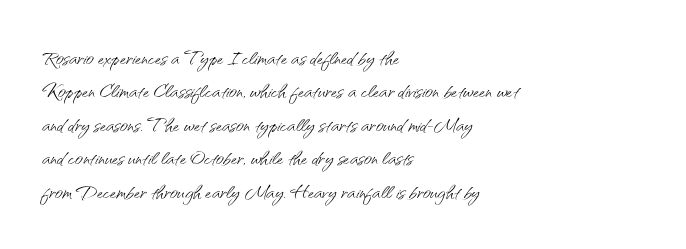
The image shows 27 px text type; set left-aligned, line spacing 1.24x, normal letter spacing, not underlined.
